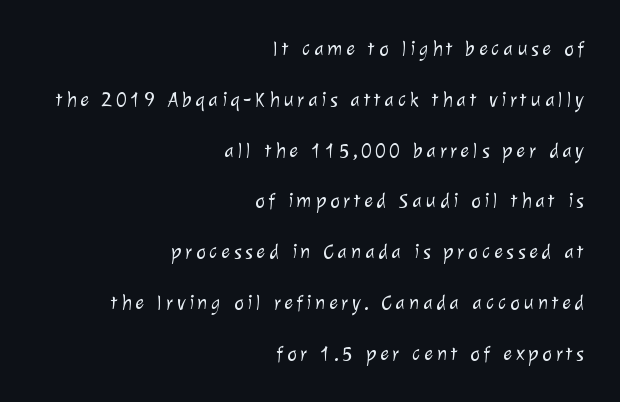
{"bold": "no", "underline": "no", "align": "right", "line_spacing": "loose", "line_spacing_ratio": 2.42, "glyph_px": 21}
